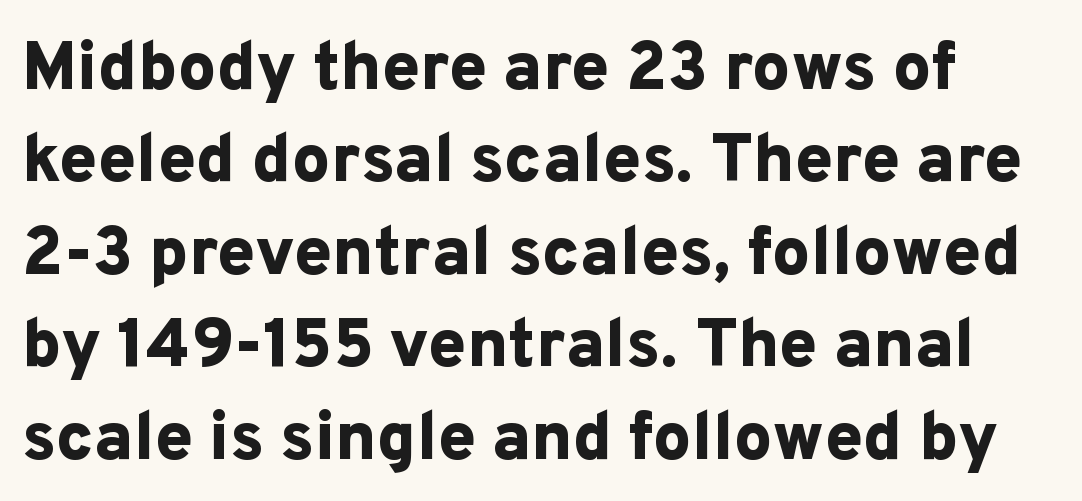
Note the varied advance widths — an 'i' is clearly narrower than an 'm'. This sample uses an upright cut, with every glyph sitting square on the baseline. How heavy is the stroke? Heavy — this is a bold. A sans-serif font was chosen for this passage.
